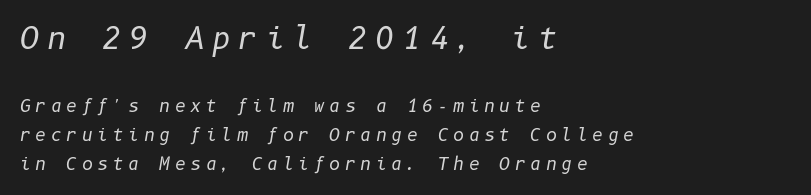
The image shows 30 px regular-weight type, italic (leaning right); set left-aligned, normal line spacing (1.7x), unusually wide letter spacing (+0.26 em), not underlined; the first (top) block is 1.76x larger; low stroke contrast and a medium x-height.
